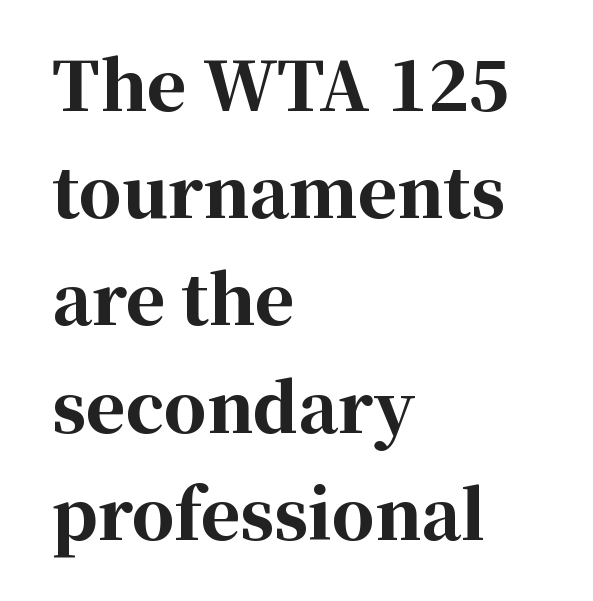
The image shows 67 px bold serif type, upright; set left-aligned, normal line spacing (1.6x), normal letter spacing, not underlined; high stroke contrast and a medium x-height.
